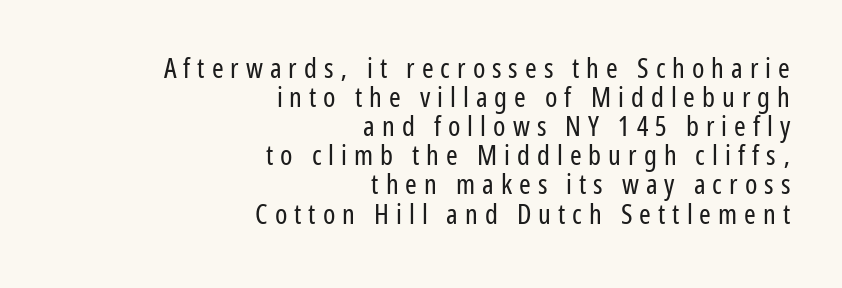
Q: Is the text bold? A: No.
Q: Is the text italic (slanted)? A: No, it is upright.
Q: Is the typeface a serif or a sans-serif typeface? A: Sans-serif.
Q: Is the text underlined? A: No.
Q: How is the paragraph aligned? A: Right-aligned.
Q: Is the spacing between letters normal or unusually wide? A: Unusually wide.
Q: Is the spacing between lines tight, normal or loose? A: Tight.
Q: Width (condensed, normal, or wide)? A: Condensed.
Q: Stroke contrast? A: Low.
Q: x-height? A: Medium.
Q: Monospaced? A: No.
